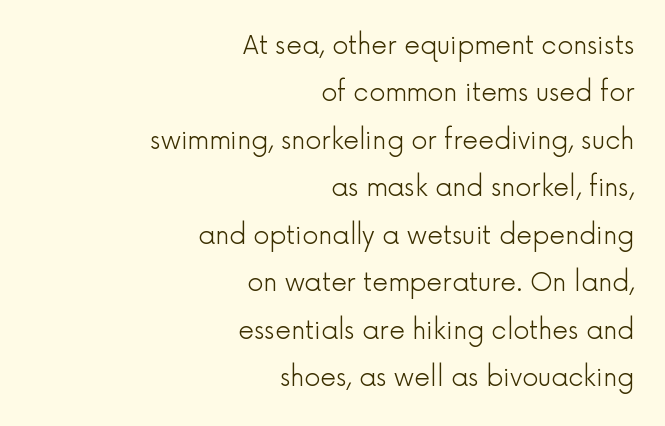
The image shows 25 px text type, upright; set right-aligned, loose line spacing (1.9x), normal letter spacing, not underlined.
